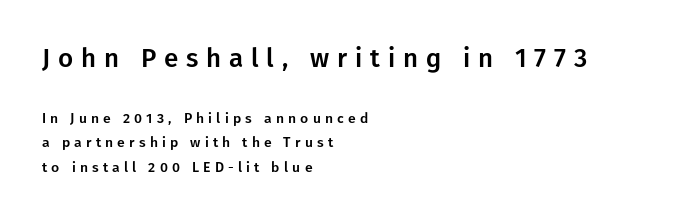
{"italic": "no", "underline": "no", "align": "left", "line_spacing_ratio": 1.76, "letter_spacing": "wide", "letter_spacing_em": 0.3, "larger_block": "first", "size_ratio": 1.86, "glyph_px": 26}
